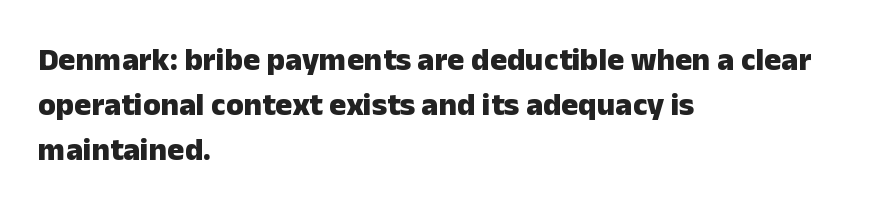
The image shows 32 px heavy sans-serif type, upright; set left-aligned, normal line spacing (1.41x), normal letter spacing, not underlined; low stroke contrast and a medium x-height.
